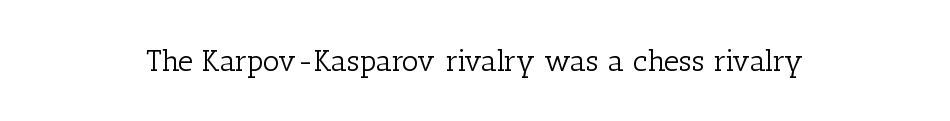
{"serif": "yes", "italic": "no", "bold": "no", "weight": "light", "width": "normal", "stroke_contrast": "low", "x_height": "medium", "monospaced": "no", "underline": "no", "letter_spacing": "normal", "letter_spacing_em": 0.0, "glyph_px": 30}
